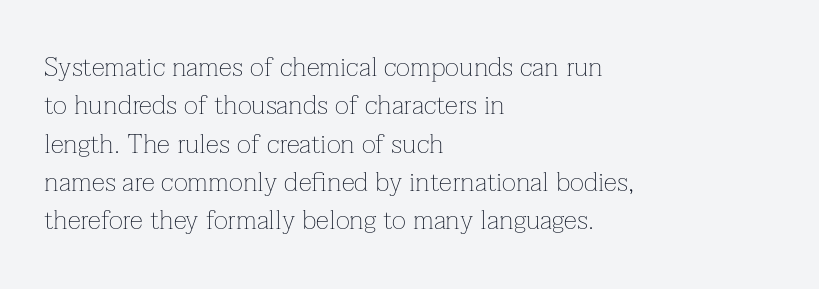
{"italic": "no", "bold": "no", "underline": "no", "align": "left", "line_spacing": "normal", "line_spacing_ratio": 1.42, "letter_spacing": "normal", "letter_spacing_em": 0.0, "glyph_px": 27}
